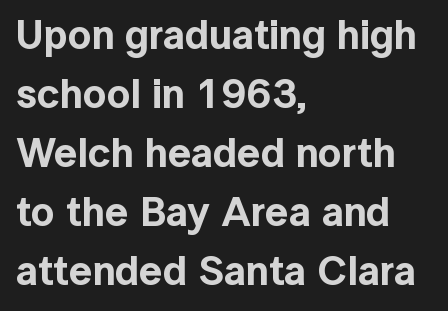
{"serif": "no", "italic": "no", "width": "normal", "x_height": "medium", "monospaced": "no", "underline": "no", "align": "left", "line_spacing": "normal", "line_spacing_ratio": 1.44, "letter_spacing": "normal", "letter_spacing_em": 0.0, "glyph_px": 41}
